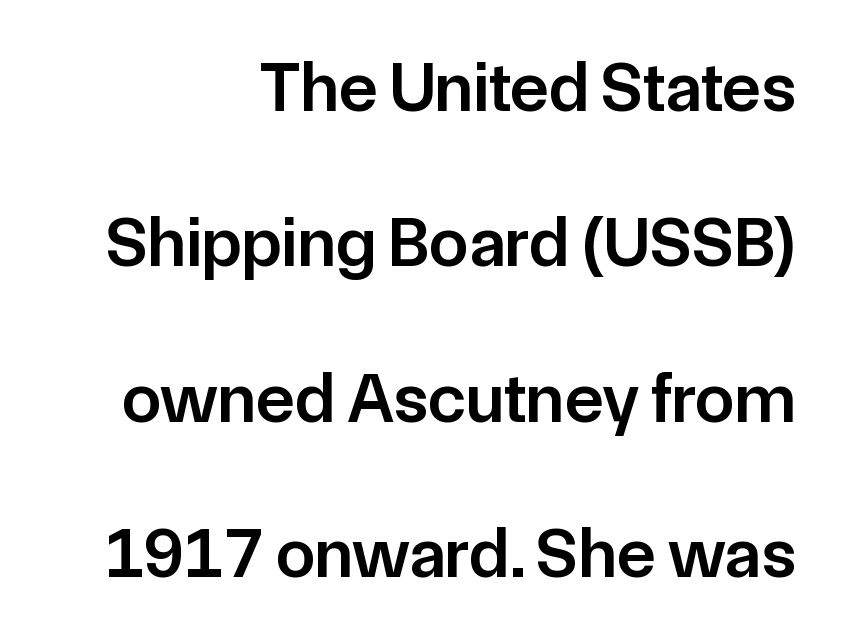
Q: Is the text bold? A: Semi-bold.
Q: Is the text italic (slanted)? A: No, it is upright.
Q: Is the typeface a serif or a sans-serif typeface? A: Sans-serif.
Q: Is the text underlined? A: No.
Q: How is the paragraph aligned? A: Right-aligned.
Q: Is the spacing between letters normal or unusually wide? A: Normal.
Q: Is the spacing between lines tight, normal or loose? A: Loose.
Q: Width (condensed, normal, or wide)? A: Normal.
Q: Stroke contrast? A: Low.
Q: x-height? A: Medium.
Q: Monospaced? A: No.
